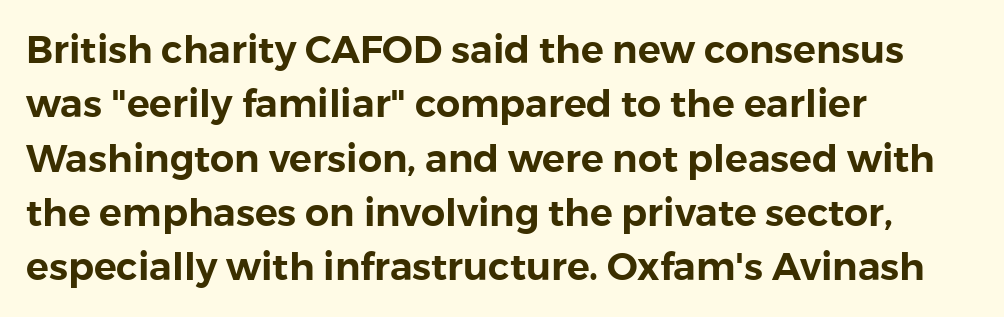
The tracking reads as untouched default to a designer's eye. A student would call this left alignment; a typographer would say flush left, rag right. Vertical strokes here are truly vertical. Does the type have serifs? No, each stem ends abruptly.
